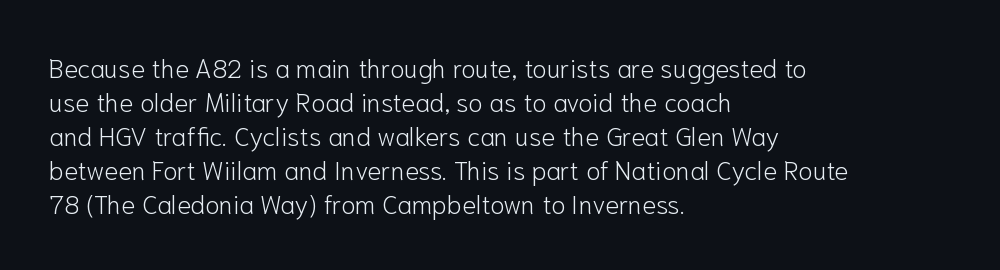
{"italic": "no", "bold": "no", "underline": "no", "align": "left", "line_spacing": "normal", "line_spacing_ratio": 1.31, "letter_spacing": "normal", "letter_spacing_em": 0.0, "glyph_px": 26}
